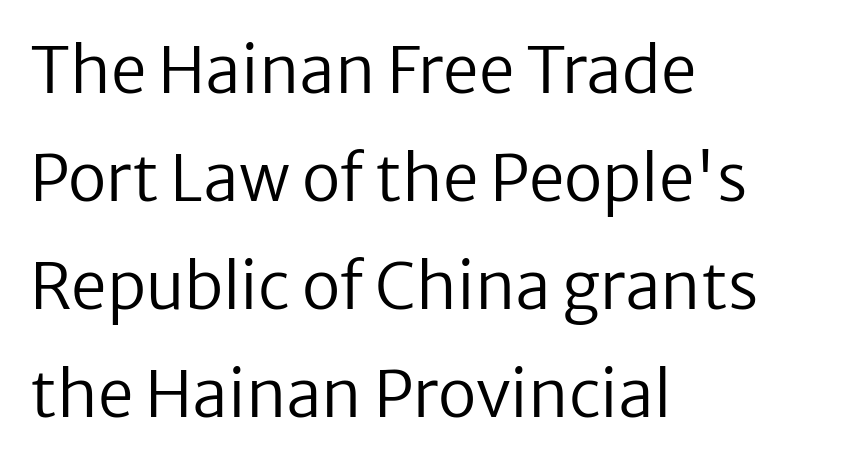
Characters remain perfectly vertical along every line. Looks like regular typesetting: each glyph gets only the width it needs. No extra ink here — the face is not bold. Where is the straight margin? On the left. In terms of letterspacing, this is plain default setting. The area under the type is left untouched.
